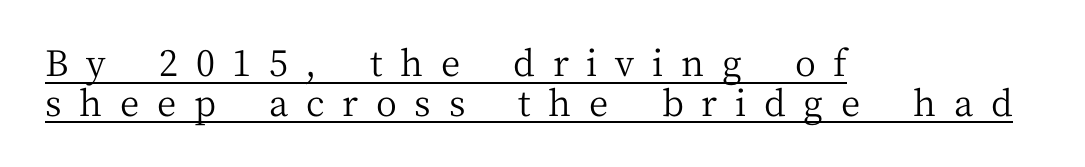
The image shows 36 px regular-weight serif type, upright; set left-aligned, tight line spacing (1.11x), unusually wide letter spacing (+0.49 em), underlined; medium stroke contrast and a medium x-height.
